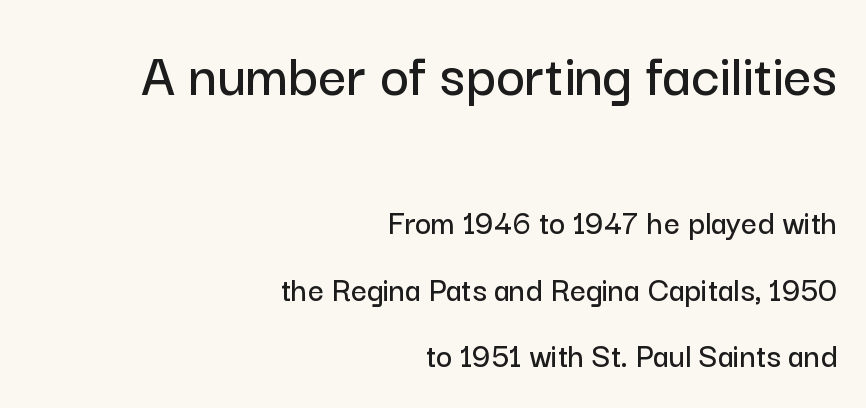
The image shows 62 px sans-serif type, upright; set right-aligned, loose line spacing (1.9x), normal letter spacing, not underlined; the first (top) block is 1.77x larger; low stroke contrast and a medium x-height.
